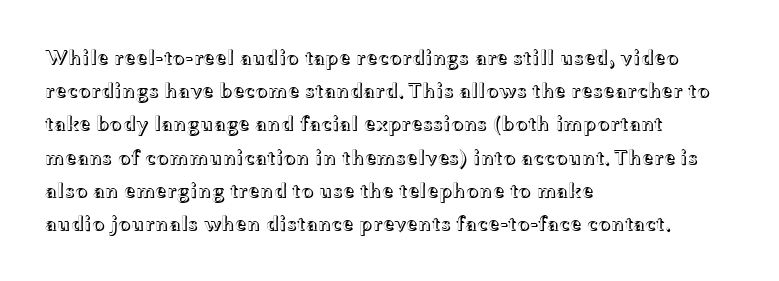
The tracking reads as untouched default to a designer's eye. Anything drawn beneath the words? Only blank space. Leading: standard. The lettering holds an erect, upright posture throughout.
